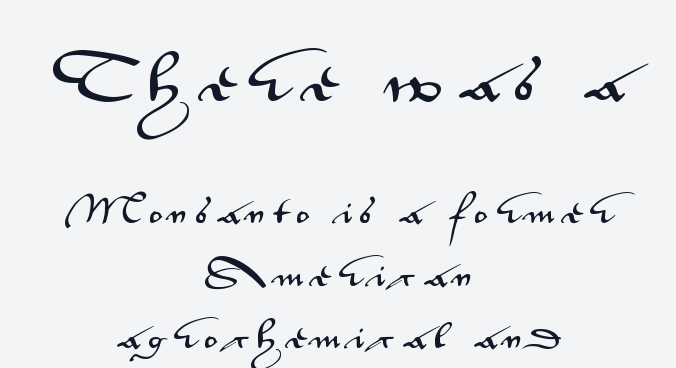
The image shows 49 px wide sans-serif type; set centered, loose line spacing (2.23x), unusually wide letter spacing (+0.29 em), not underlined; the first (top) block is 1.75x larger; medium stroke contrast and a small x-height.
